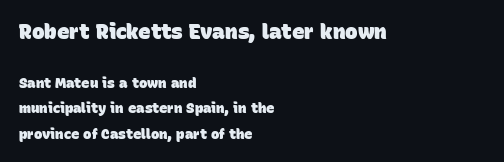
Clear beneath every line of the passage. Left-aligned paragraph, ragged on the right. Look at the glyph heights: the upper group is clearly the bigger setting. You'd pick this weight for a headline — it's a proper bold.
